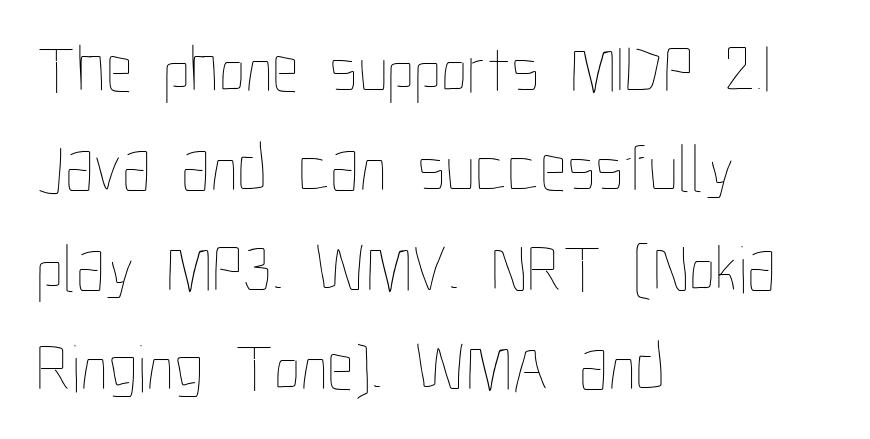
{"italic": "no", "bold": "no", "weight": "thin", "width": "condensed", "stroke_contrast": "low", "x_height": "medium", "monospaced": "no", "underline": "no", "align": "left", "line_spacing": "normal", "line_spacing_ratio": 1.46, "letter_spacing": "normal", "letter_spacing_em": 0.0, "glyph_px": 68}
